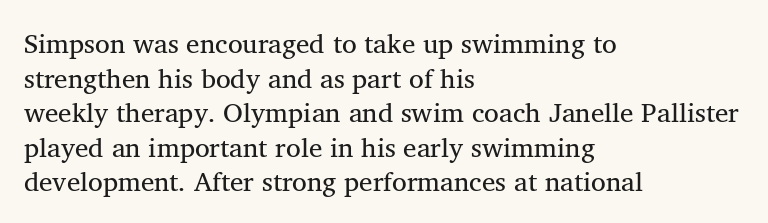
The image shows 27 px text type, upright; set left-aligned, normal line spacing (1.28x), normal letter spacing, not underlined.
